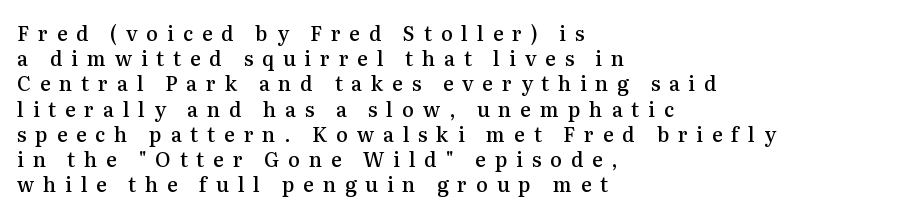
{"italic": "no", "bold": "semi", "underline": "no", "align": "left", "line_spacing": "normal", "line_spacing_ratio": 1.26, "letter_spacing": "wide", "letter_spacing_em": 0.44, "glyph_px": 20}
